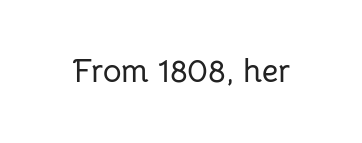
The image shows 32 px sans-serif type, upright; set normal letter spacing, not underlined; low stroke contrast and a medium x-height.
